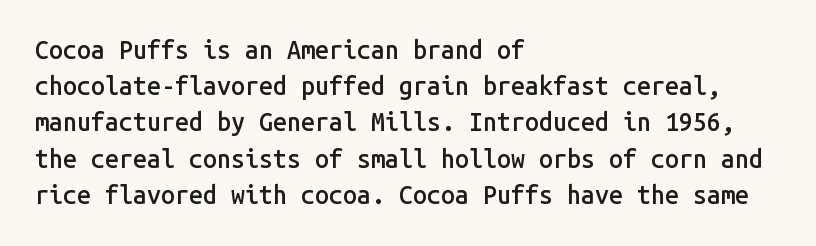
Caption: semibold face, moderately heavy strokes. Type without underlining. Quick note: interline space is typical. Vertical strokes here are truly vertical. Caption: multi-line text, flush left, ragged right.
